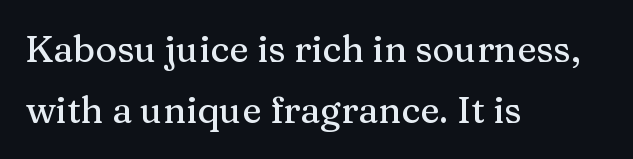
Q: Is the text italic (slanted)? A: No, it is upright.
Q: Is the typeface a serif or a sans-serif typeface? A: Serif.
Q: Is the text underlined? A: No.
Q: How is the paragraph aligned? A: Left-aligned.
Q: Is the spacing between letters normal or unusually wide? A: Normal.
Q: Is the spacing between lines tight, normal or loose? A: Normal.
Q: Width (condensed, normal, or wide)? A: Normal.
Q: Stroke contrast? A: Medium.
Q: x-height? A: Medium.
Q: Monospaced? A: No.
